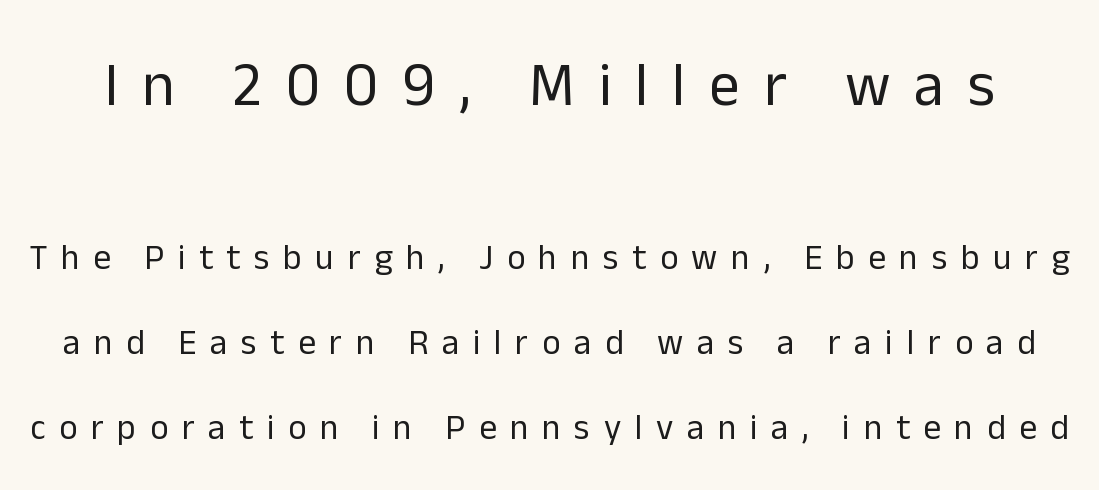
Widely set lines give the paragraph a tall, airy silhouette. Each row of text sits above clean, open space. The rendering shrinks the type as you move from the upper chunk to the lower. The horizontal fit of the characters is loose and conspicuously gappy. Letters have the restrained weight of plain body copy at most.
